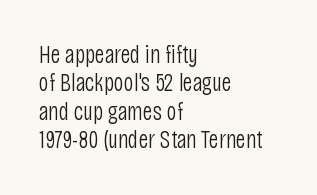
Q: Is the text bold? A: No.
Q: Is the text italic (slanted)? A: No, it is upright.
Q: Is the text underlined? A: No.
Q: How is the paragraph aligned? A: Left-aligned.
Q: Is the spacing between letters normal or unusually wide? A: Normal.
Q: Is the spacing between lines tight, normal or loose? A: Tight.
